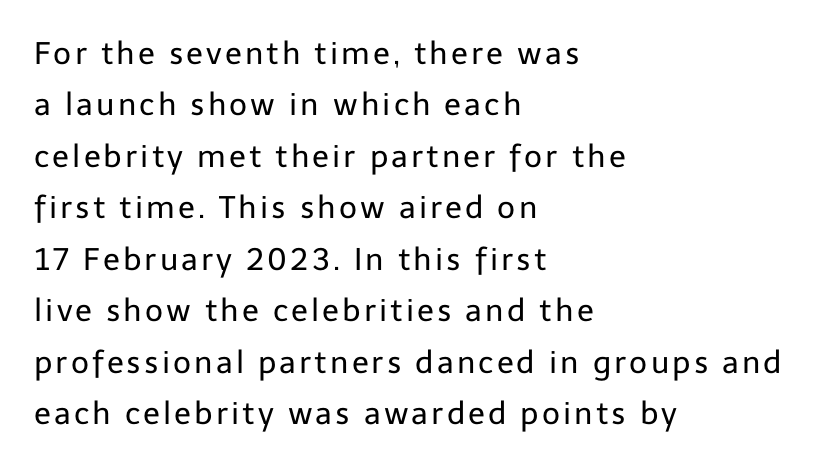
Proportional: the letters do not fall into vertical columns. Ascenders rise straight up at ninety degrees. Letterform terminals end flat and unadorned throughout the passage. On a weight scale, this lands at 450 or below.
